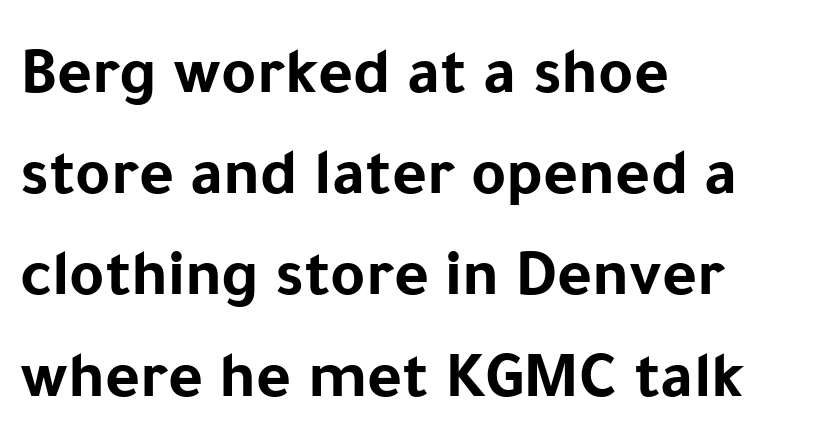
Q: Is the text bold? A: Yes.
Q: Is the text italic (slanted)? A: No, it is upright.
Q: Is the typeface a serif or a sans-serif typeface? A: Sans-serif.
Q: Is the text underlined? A: No.
Q: How is the paragraph aligned? A: Left-aligned.
Q: Is the spacing between letters normal or unusually wide? A: Normal.
Q: Is the spacing between lines tight, normal or loose? A: Normal.
Q: Width (condensed, normal, or wide)? A: Normal.
Q: Stroke contrast? A: Low.
Q: x-height? A: Medium.
Q: Monospaced? A: No.
